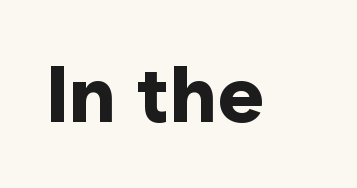
Q: Is the text bold? A: Yes.
Q: Is the text italic (slanted)? A: No, it is upright.
Q: Is the typeface a serif or a sans-serif typeface? A: Sans-serif.
Q: Is the text underlined? A: No.
Q: Is the spacing between letters normal or unusually wide? A: Normal.
Q: Width (condensed, normal, or wide)? A: Normal.
Q: Stroke contrast? A: Low.
Q: x-height? A: Medium.
Q: Monospaced? A: No.
